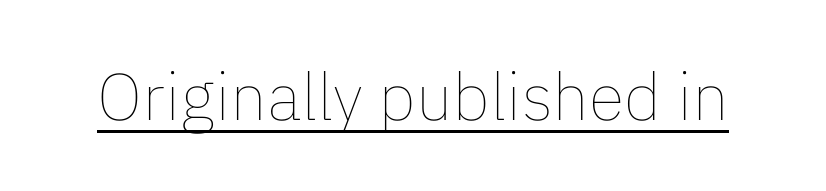
Q: Is the text bold? A: No.
Q: Is the text italic (slanted)? A: No, it is upright.
Q: Is the text underlined? A: Yes.
Q: Is the spacing between letters normal or unusually wide? A: Normal.
Q: Width (condensed, normal, or wide)? A: Normal.
Q: Stroke contrast? A: Low.
Q: x-height? A: Medium.
Q: Monospaced? A: No.
